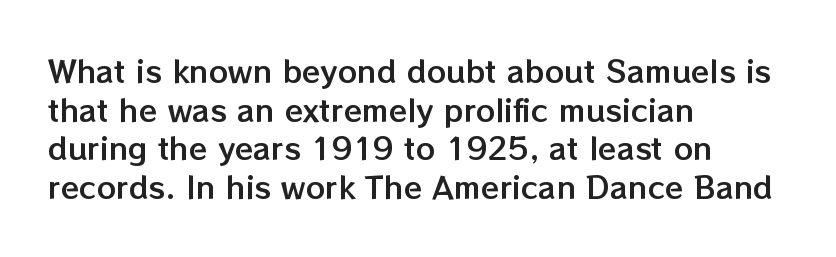
The space beneath each line is pristine and unruled. Compared with typical paragraphs, the rows here are spaced about the same. How are the letters spaced? Ordinarily, with no added tracking. Here the designer chose a conventional face with non-uniform glyph widths. The letters stand straight up with perfectly vertical stems.
